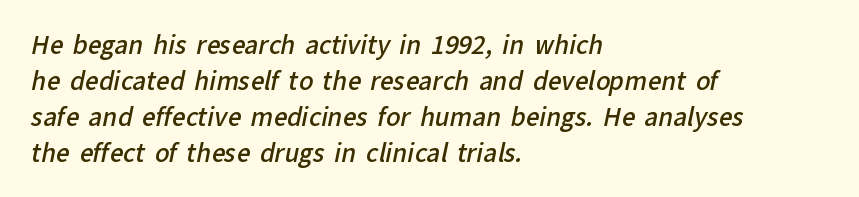
{"bold": "semi", "underline": "no", "align": "left", "line_spacing": "normal", "line_spacing_ratio": 1.5, "letter_spacing": "normal", "letter_spacing_em": 0.0, "glyph_px": 24}
